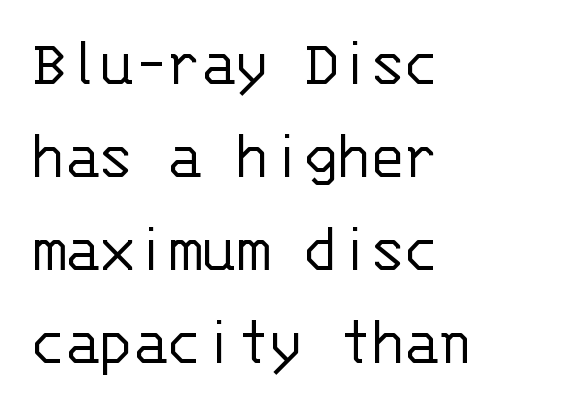
Caption: multi-line text, flush left, ragged right. Has an underline been added? It has not. Fixed-width glyphs throughout — classic coding-font behaviour. Is the letter spacing exaggerated? No — it looks like the ordinary default. Every stem runs plumb, perpendicular to the baseline. Is the type heavy? It reads as light-to-regular instead.
